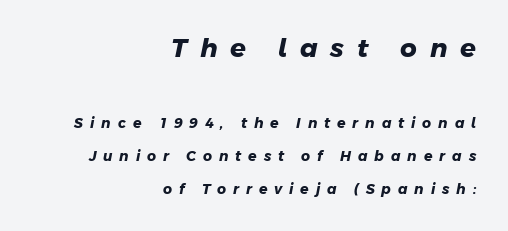
The image shows 26 px bold type; set right-aligned, loose line spacing (2.36x), unusually wide letter spacing (+0.49 em), not underlined; the first (top) block is 1.86x larger.
